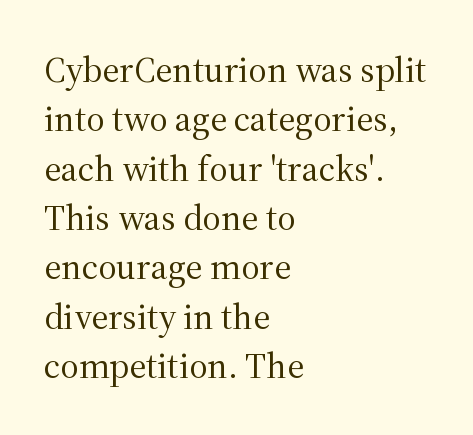
{"serif": "yes", "italic": "no", "bold": "no", "weight": "regular", "width": "normal", "stroke_contrast": "medium", "x_height": "medium", "monospaced": "no", "underline": "no", "align": "left", "line_spacing": "normal", "line_spacing_ratio": 1.37, "letter_spacing": "normal", "letter_spacing_em": 0.0, "glyph_px": 36}
